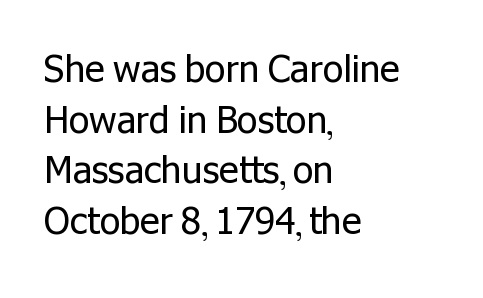
Q: Is the text bold? A: No.
Q: Is the text italic (slanted)? A: No, it is upright.
Q: Is the typeface a serif or a sans-serif typeface? A: Sans-serif.
Q: Is the text underlined? A: No.
Q: How is the paragraph aligned? A: Left-aligned.
Q: Is the spacing between letters normal or unusually wide? A: Normal.
Q: Is the spacing between lines tight, normal or loose? A: Normal.
Q: Width (condensed, normal, or wide)? A: Normal.
Q: Stroke contrast? A: Low.
Q: x-height? A: Medium.
Q: Monospaced? A: No.
